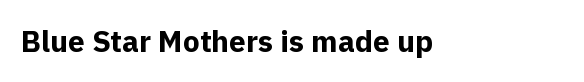
Q: Is the text bold? A: Yes.
Q: Is the text italic (slanted)? A: No, it is upright.
Q: Is the typeface a serif or a sans-serif typeface? A: Sans-serif.
Q: Is the text underlined? A: No.
Q: Is the spacing between letters normal or unusually wide? A: Normal.
Q: Width (condensed, normal, or wide)? A: Normal.
Q: x-height? A: Medium.
Q: Monospaced? A: No.
